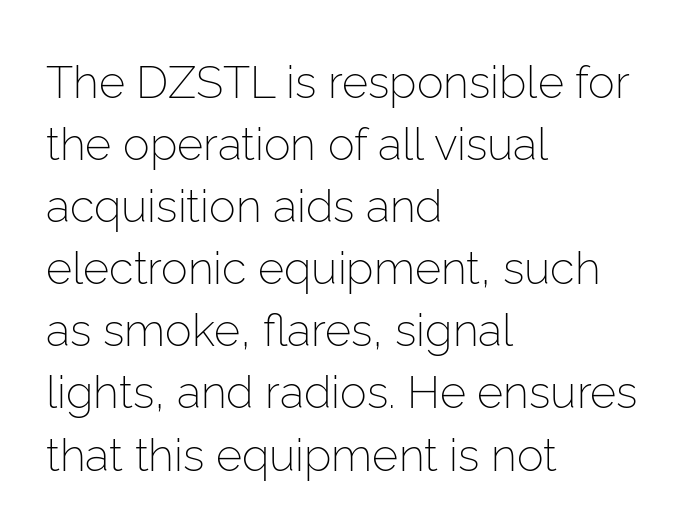
Q: Is the text bold? A: No.
Q: Is the text italic (slanted)? A: No, it is upright.
Q: Is the typeface a serif or a sans-serif typeface? A: Sans-serif.
Q: Is the text underlined? A: No.
Q: How is the paragraph aligned? A: Left-aligned.
Q: Is the spacing between letters normal or unusually wide? A: Normal.
Q: Is the spacing between lines tight, normal or loose? A: Normal.
Q: Width (condensed, normal, or wide)? A: Normal.
Q: Stroke contrast? A: Low.
Q: x-height? A: Medium.
Q: Monospaced? A: No.
